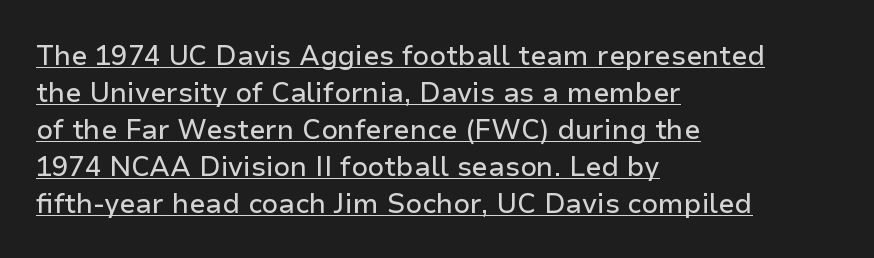
Here the glyphs are tracked normally, forming tight word shapes. Every word sits above its own underline. In terms of posture, this sample is upright. A typesetter would call this leading conventional body-copy spacing.
